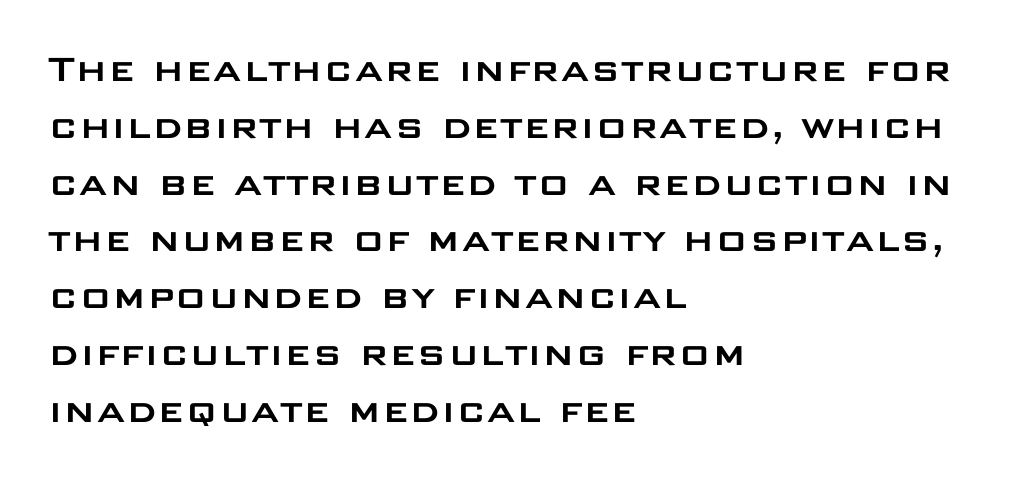
{"serif": "no", "italic": "no", "width": "wide", "stroke_contrast": "low", "x_height": "large", "monospaced": "no", "underline": "no", "align": "left", "line_spacing": "normal", "line_spacing_ratio": 1.32, "letter_spacing": "normal", "letter_spacing_em": 0.0, "glyph_px": 43}
